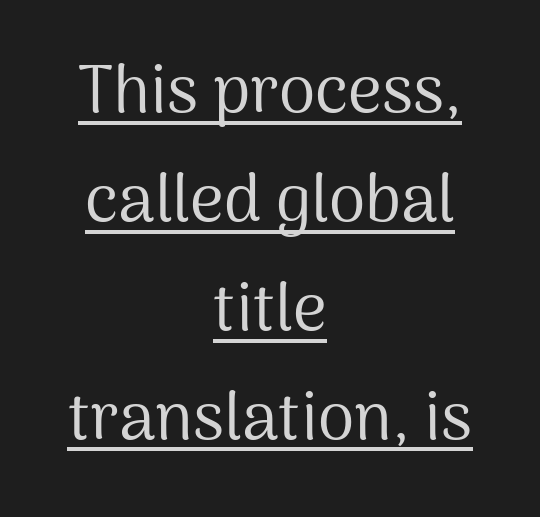
Q: Is the text bold? A: No.
Q: Is the text italic (slanted)? A: No, it is upright.
Q: Is the typeface a serif or a sans-serif typeface? A: Sans-serif.
Q: Is the text underlined? A: Yes.
Q: How is the paragraph aligned? A: Centered.
Q: Is the spacing between letters normal or unusually wide? A: Normal.
Q: Is the spacing between lines tight, normal or loose? A: Normal.
Q: Width (condensed, normal, or wide)? A: Normal.
Q: Stroke contrast? A: Medium.
Q: x-height? A: Medium.
Q: Monospaced? A: No.
